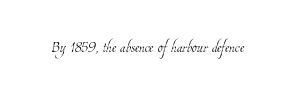
The image shows 20 px text type; set normal letter spacing, not underlined.
